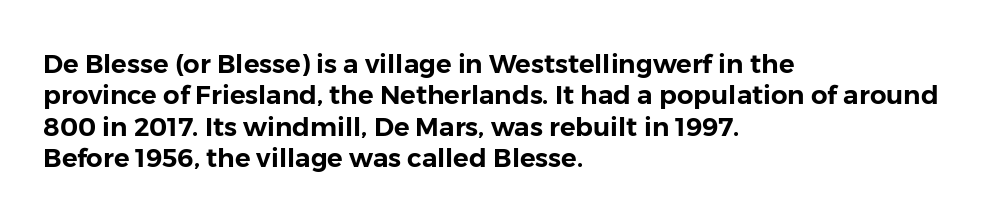
{"italic": "no", "underline": "no", "align": "left", "line_spacing_ratio": 1.21, "letter_spacing": "normal", "letter_spacing_em": 0.0, "glyph_px": 26}
